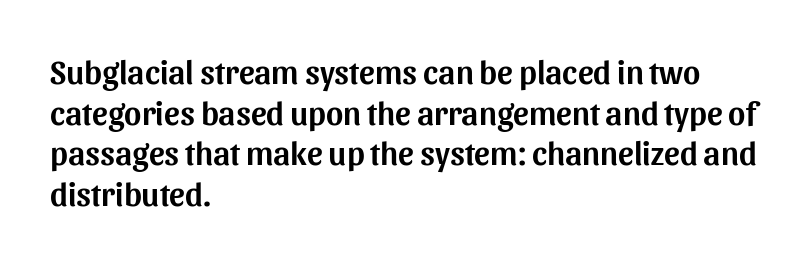
Typographically, this falls in the sans-serif category. Does extra space separate the letters? No, they use regular spacing. The glyphs are unaccompanied by any horizontal stroke below them. These lines are rendered in a variable-pitch font. Tall strokes in this sample are plumb rather than angled.
